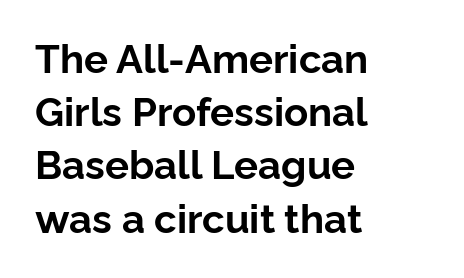
The image shows 40 px bold sans-serif type, upright; set left-aligned, normal line spacing (1.33x), normal letter spacing, not underlined; low stroke contrast and a medium x-height.
